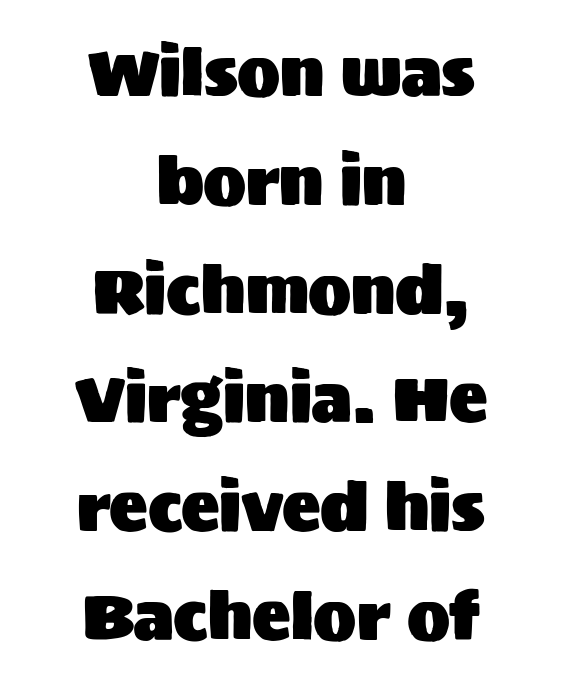
Q: Is the text italic (slanted)? A: No, it is upright.
Q: Is the typeface a serif or a sans-serif typeface? A: Sans-serif.
Q: Is the text underlined? A: No.
Q: How is the paragraph aligned? A: Centered.
Q: Is the spacing between letters normal or unusually wide? A: Normal.
Q: Is the spacing between lines tight, normal or loose? A: Normal.
Q: Width (condensed, normal, or wide)? A: Normal.
Q: Stroke contrast? A: Medium.
Q: x-height? A: Large.
Q: Monospaced? A: No.
